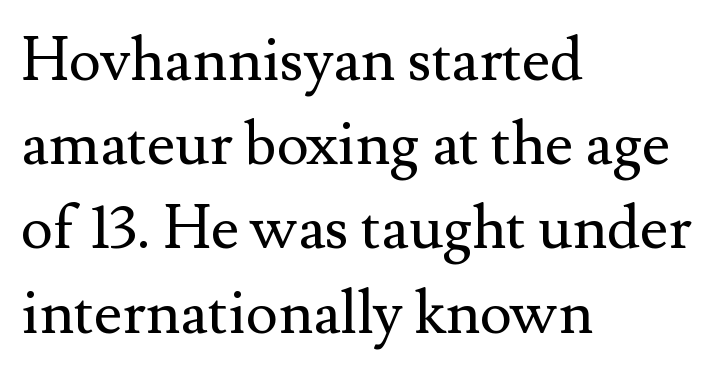
{"serif": "yes", "italic": "no", "bold": "no", "weight": "regular", "width": "normal", "stroke_contrast": "medium", "x_height": "small", "monospaced": "no", "underline": "no", "align": "left", "line_spacing": "normal", "line_spacing_ratio": 1.38, "letter_spacing": "normal", "letter_spacing_em": 0.0, "glyph_px": 61}
